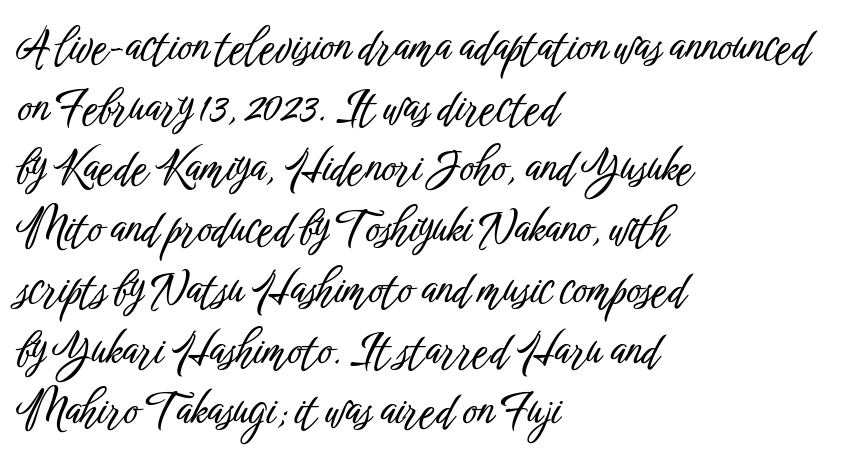
Line starts are locked; line ends wander. Honestly, the letter spacing is just normal — you wouldn't notice it. Spacing verdict: proportional, widths tailored to each character. The characters display no serif detailing; their extremities are plain.
